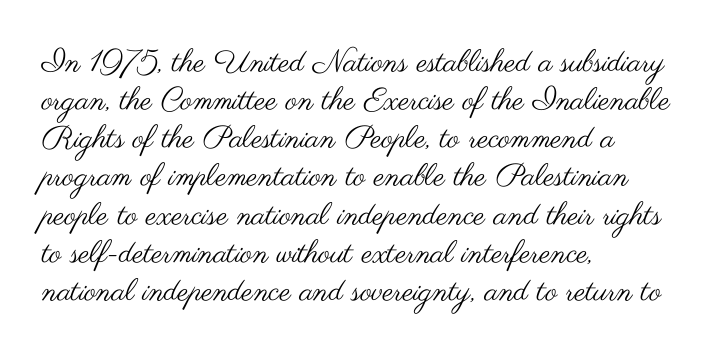
Q: Is the text bold? A: No.
Q: Is the text italic (slanted)? A: Yes.
Q: Is the typeface a serif or a sans-serif typeface? A: Sans-serif.
Q: Is the text underlined? A: No.
Q: How is the paragraph aligned? A: Left-aligned.
Q: Is the spacing between letters normal or unusually wide? A: Normal.
Q: Width (condensed, normal, or wide)? A: Wide.
Q: Stroke contrast? A: Medium.
Q: x-height? A: Small.
Q: Monospaced? A: No.
